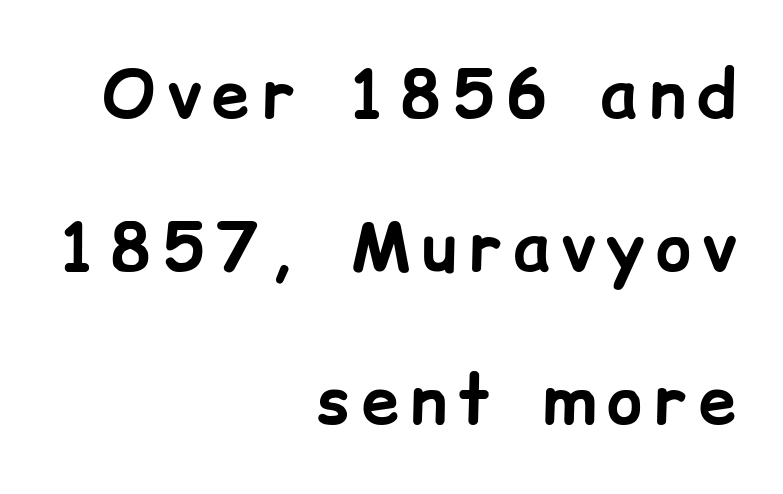
{"serif": "no", "italic": "no", "bold": "yes", "weight": "bold", "width": "normal", "stroke_contrast": "low", "x_height": "medium", "monospaced": "no", "underline": "no", "align": "right", "line_spacing": "loose", "line_spacing_ratio": 2.28, "glyph_px": 67}
